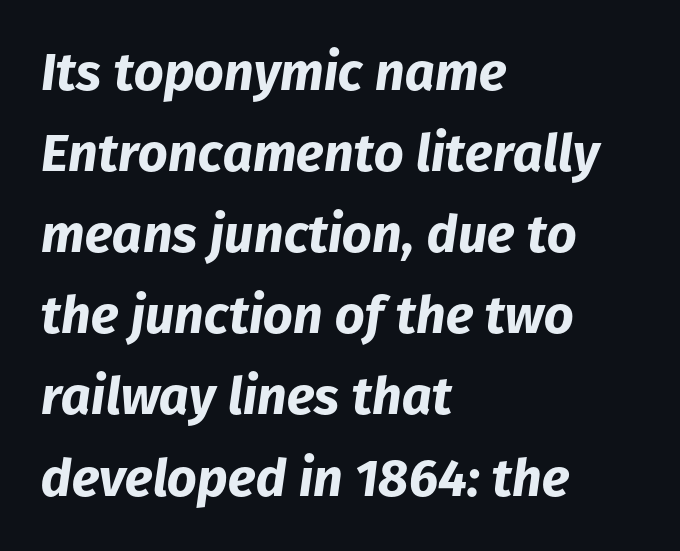
The image shows 52 px bold type, italic (leaning right); set left-aligned, normal line spacing (1.56x), normal letter spacing, not underlined; low stroke contrast and a medium x-height.
